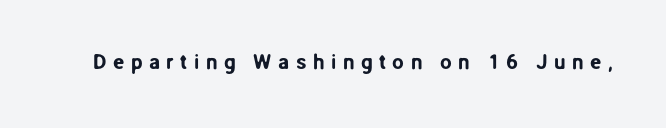
Q: Is the text italic (slanted)? A: No, it is upright.
Q: Is the text underlined? A: No.
Q: Is the spacing between letters normal or unusually wide? A: Unusually wide.
